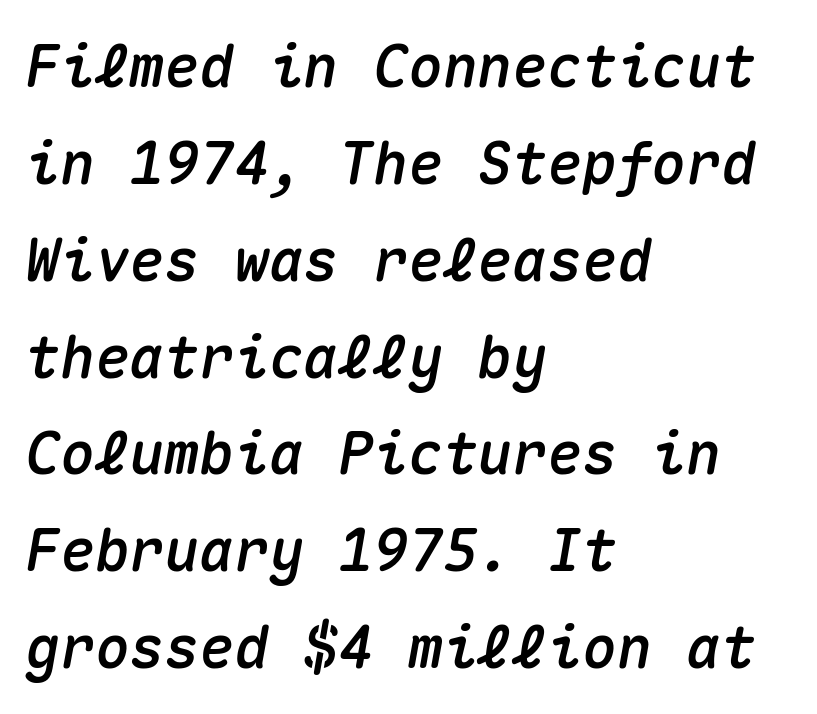
{"italic": "yes", "lean": "right", "slant_degrees": 10, "width": "normal", "stroke_contrast": "medium", "x_height": "medium", "monospaced": "yes", "underline": "no", "align": "left", "line_spacing": "normal", "line_spacing_ratio": 1.67, "letter_spacing": "normal", "letter_spacing_em": 0.0, "glyph_px": 58}
